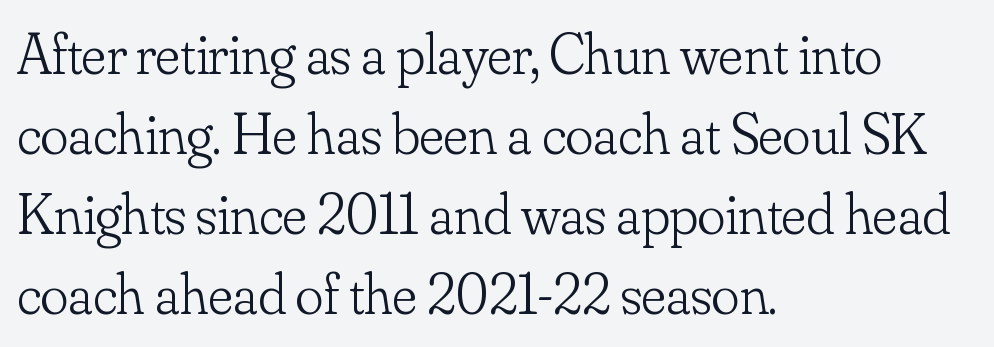
Q: Is the text bold? A: No.
Q: Is the text italic (slanted)? A: No, it is upright.
Q: Is the typeface a serif or a sans-serif typeface? A: Serif.
Q: Is the text underlined? A: No.
Q: How is the paragraph aligned? A: Left-aligned.
Q: Is the spacing between letters normal or unusually wide? A: Normal.
Q: Is the spacing between lines tight, normal or loose? A: Normal.
Q: Width (condensed, normal, or wide)? A: Normal.
Q: Stroke contrast? A: Low.
Q: x-height? A: Small.
Q: Monospaced? A: No.
